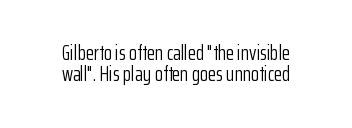
Whoever set this chose condensed vertical rhythm over breathing room. This is roman type, the default non-slanted kind. The passage shown is not bold in any degree. The passage shown has conventional tracking throughout. The specimen omits any rule beneath the text block's lines. Leftover space on each line is divided equally before and after the words.
